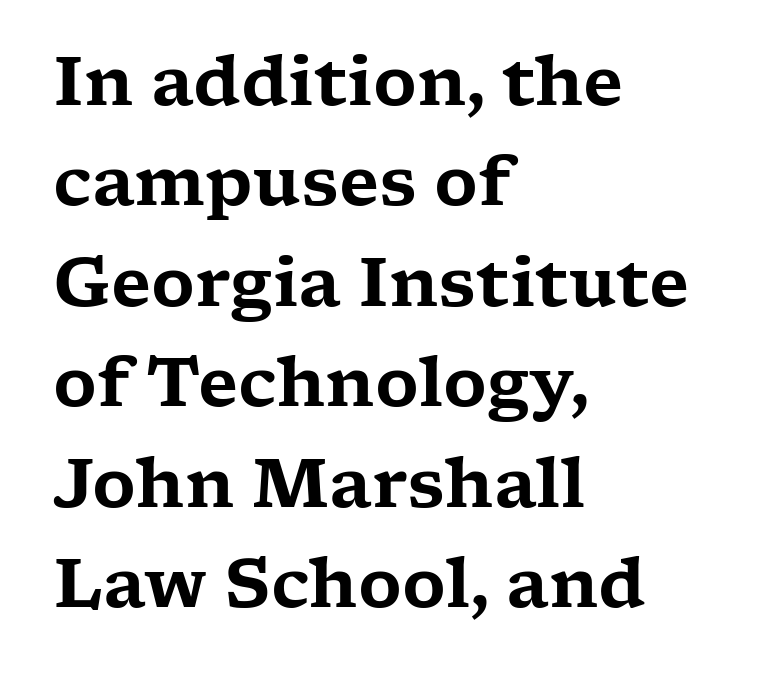
{"serif": "yes", "italic": "no", "width": "wide", "stroke_contrast": "low", "x_height": "medium", "monospaced": "no", "underline": "no", "align": "left", "line_spacing": "normal", "line_spacing_ratio": 1.5, "letter_spacing": "normal", "letter_spacing_em": 0.0, "glyph_px": 67}
